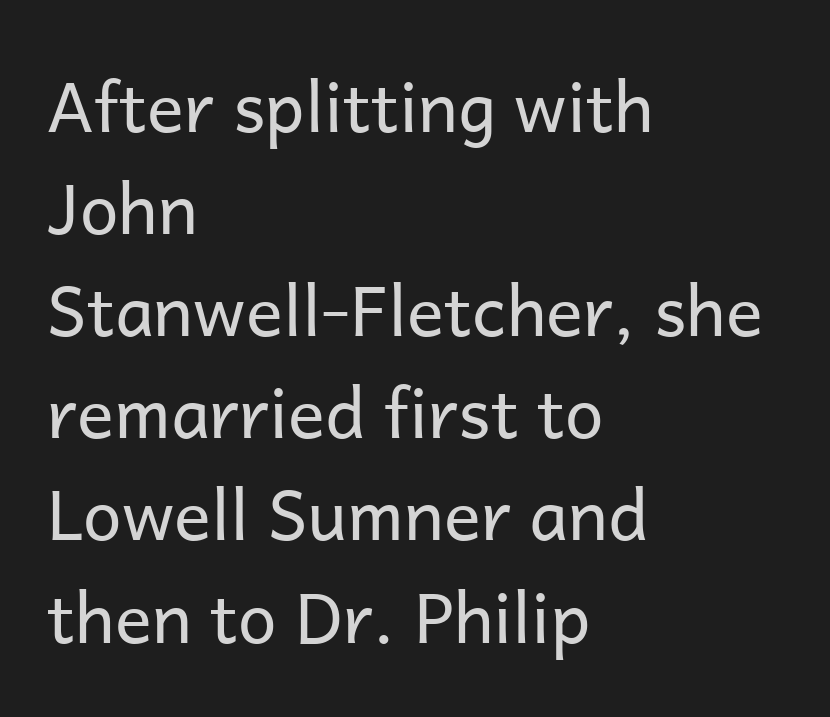
Successive baselines arrive at the customary interval. This sample uses a sans-serif face. Summary of weight: not heavy and not bold. This is the regular roman posture of the typeface. The paragraph shown leans on its left margin. Underlining? Definitely not there.
